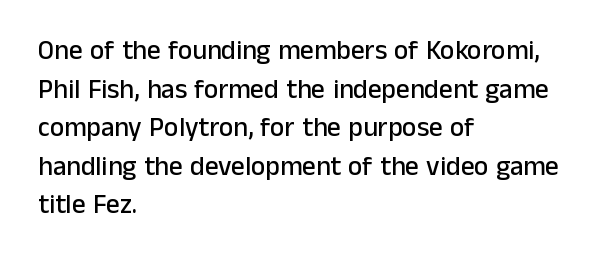
Tracking value appears to be zero — textbook default spacing. The font's upright variant was chosen for this text. Alignment: flush left. Rows of type keep a routine distance in the vertical direction. This rendering features lettering with no underline.
